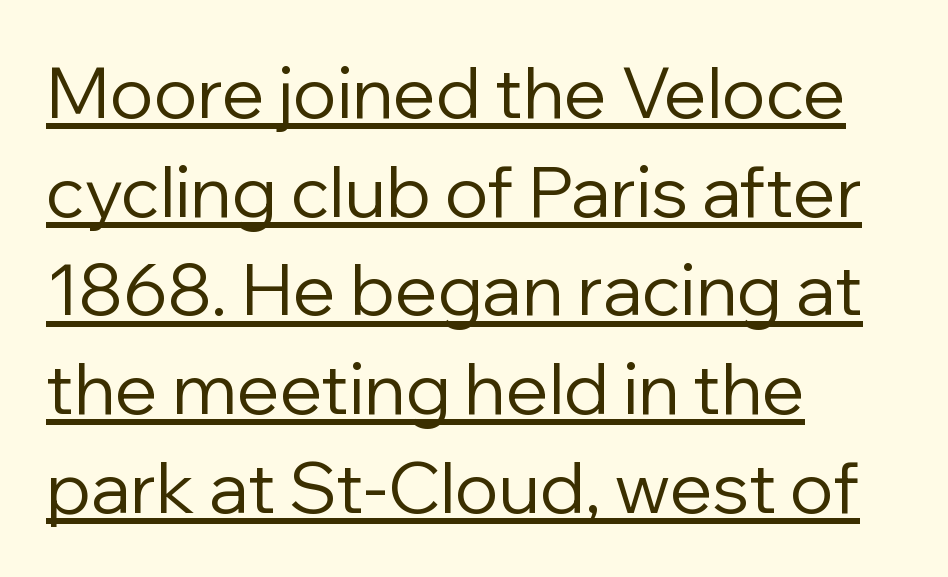
{"serif": "no", "italic": "no", "bold": "no", "weight": "regular", "width": "normal", "stroke_contrast": "low", "x_height": "medium", "monospaced": "no", "underline": "yes", "align": "left", "line_spacing": "normal", "line_spacing_ratio": 1.39, "letter_spacing": "normal", "letter_spacing_em": 0.0, "glyph_px": 71}
